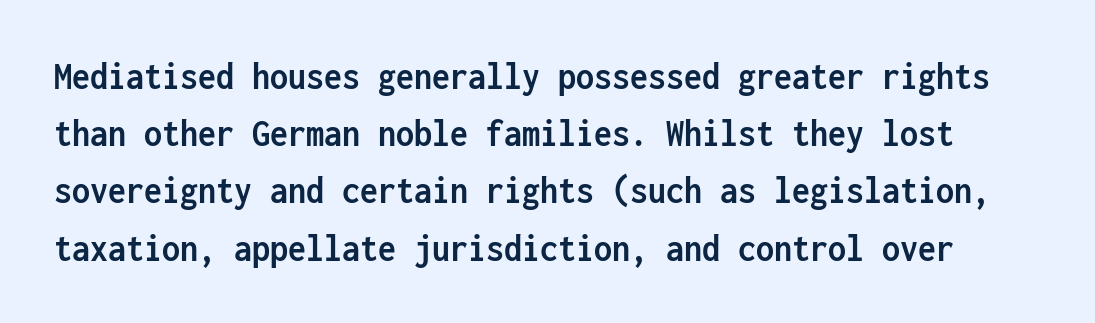
The image shows 40 px semibold, condensed sans-serif type, upright, monospaced; set normal line spacing (1.43x), normal letter spacing, not underlined; low stroke contrast and a medium x-height.
